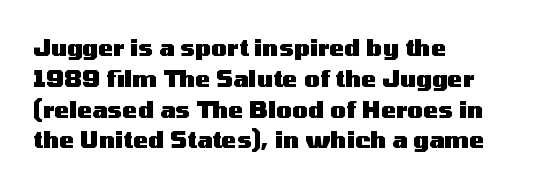
{"italic": "no", "bold": "yes", "underline": "no", "align": "left", "line_spacing": "normal", "line_spacing_ratio": 1.34, "letter_spacing": "normal", "letter_spacing_em": 0.0, "glyph_px": 23}
